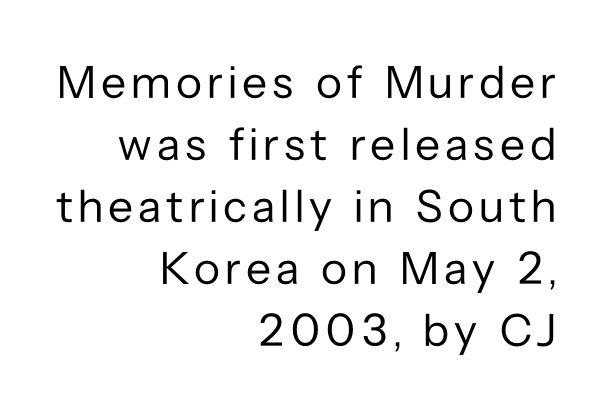
{"serif": "no", "italic": "no", "bold": "no", "weight": "regular", "width": "normal", "stroke_contrast": "low", "x_height": "medium", "monospaced": "no", "underline": "no", "align": "right", "line_spacing": "normal", "line_spacing_ratio": 1.35, "glyph_px": 46}
